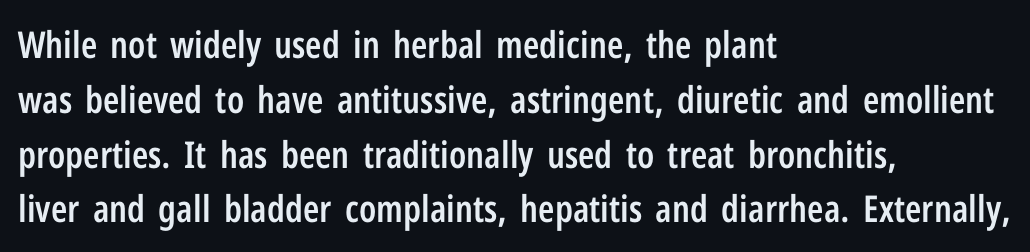
The passage shown is typed in a proportional face where columns would drift. The passage shown is not underscored anywhere. The rendering keeps characters at their native spacing. Nothing sits at the stroke ends, so this counts as sans-serif. A semibold gives these letters moderate extra thickness, short of bold. Is the block centered? No — it sits flush against the left margin.
